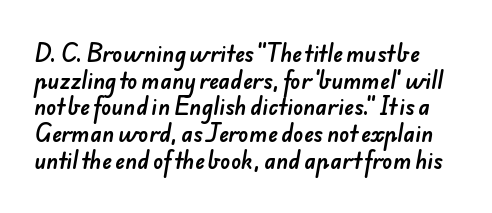
Vertical spacing — default. The baseline area is clear. The letters sit at their default tracking, neither squeezed nor spread.
